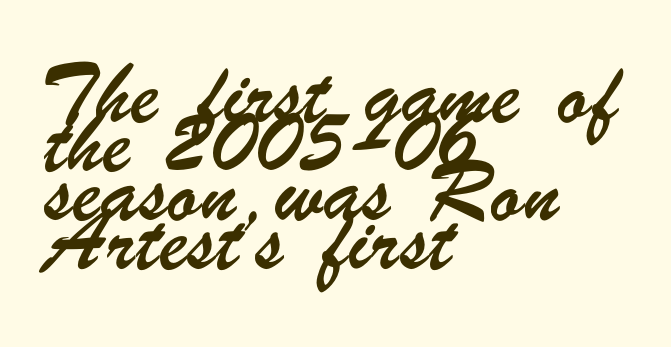
Q: Is the typeface a serif or a sans-serif typeface? A: Sans-serif.
Q: Is the text underlined? A: No.
Q: How is the paragraph aligned? A: Left-aligned.
Q: Is the spacing between letters normal or unusually wide? A: Normal.
Q: Is the spacing between lines tight, normal or loose? A: Normal.
Q: Width (condensed, normal, or wide)? A: Condensed.
Q: Stroke contrast? A: Low.
Q: x-height? A: Small.
Q: Monospaced? A: No.
